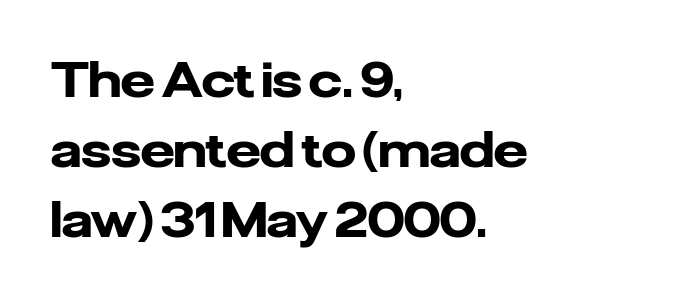
The image shows 48 px heavy sans-serif type, upright; set left-aligned, normal line spacing (1.46x), normal letter spacing, not underlined; low stroke contrast and a medium x-height.
